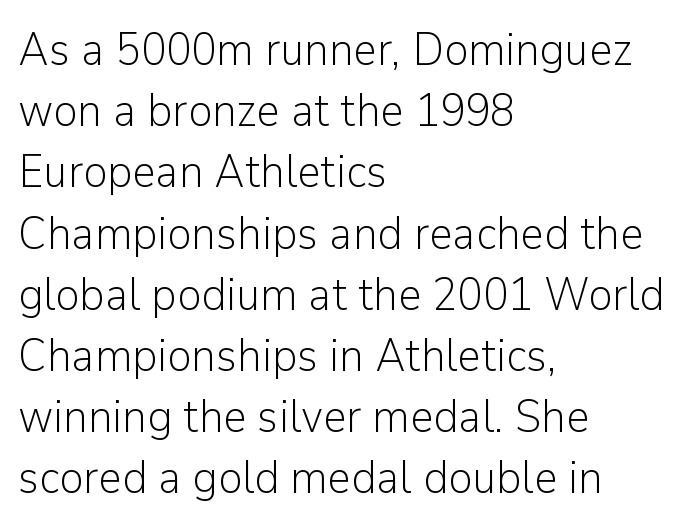
Q: Is the text bold? A: No.
Q: Is the text italic (slanted)? A: No, it is upright.
Q: Is the typeface a serif or a sans-serif typeface? A: Sans-serif.
Q: Is the text underlined? A: No.
Q: How is the paragraph aligned? A: Left-aligned.
Q: Is the spacing between letters normal or unusually wide? A: Normal.
Q: Is the spacing between lines tight, normal or loose? A: Normal.
Q: Width (condensed, normal, or wide)? A: Normal.
Q: Stroke contrast? A: Low.
Q: x-height? A: Medium.
Q: Monospaced? A: No.
